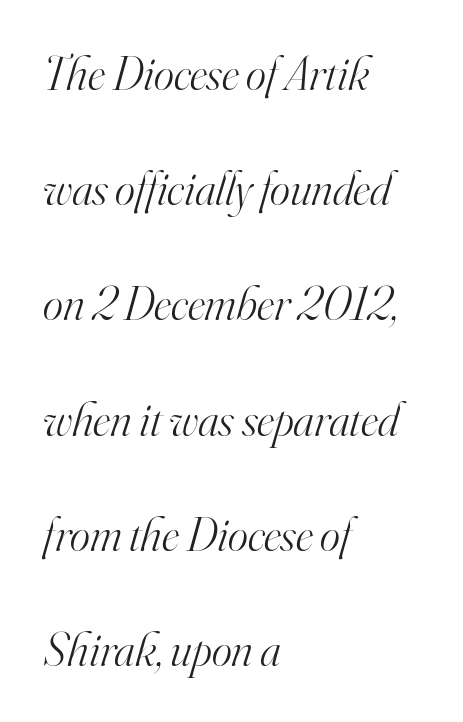
Q: Is the text bold? A: No.
Q: Is the text italic (slanted)? A: Yes, it leans right by about 16 degrees.
Q: Is the typeface a serif or a sans-serif typeface? A: Serif.
Q: Is the text underlined? A: No.
Q: How is the paragraph aligned? A: Left-aligned.
Q: Is the spacing between letters normal or unusually wide? A: Normal.
Q: Is the spacing between lines tight, normal or loose? A: Loose.
Q: Width (condensed, normal, or wide)? A: Normal.
Q: Stroke contrast? A: High.
Q: x-height? A: Small.
Q: Monospaced? A: No.
